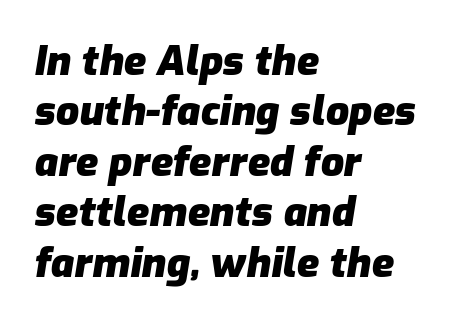
{"italic": "yes", "lean": "right", "slant_degrees": 9, "bold": "yes", "weight": "heavy", "width": "normal", "stroke_contrast": "low", "x_height": "medium", "monospaced": "no", "underline": "no", "align": "left", "line_spacing_ratio": 1.23, "letter_spacing": "normal", "letter_spacing_em": 0.0, "glyph_px": 41}
